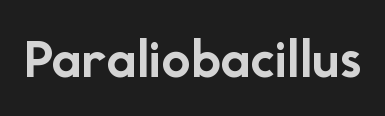
The image shows 58 px semibold sans-serif type, upright; set normal letter spacing, not underlined; low stroke contrast and a medium x-height.
